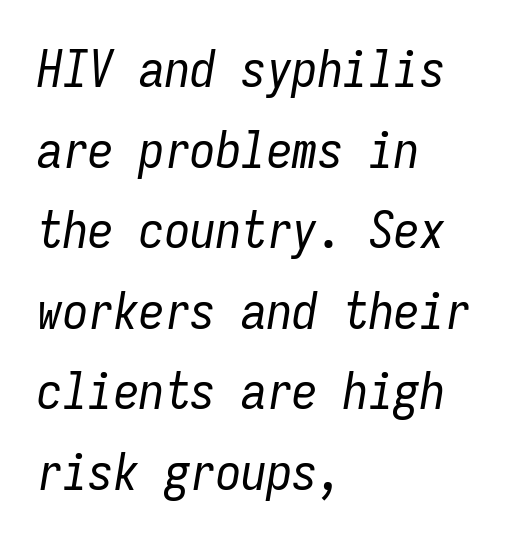
{"italic": "yes", "lean": "right", "slant_degrees": 9, "bold": "no", "weight": "regular", "width": "condensed", "stroke_contrast": "low", "x_height": "medium", "monospaced": "yes", "underline": "no", "align": "left", "line_spacing": "normal", "line_spacing_ratio": 1.58, "letter_spacing": "normal", "letter_spacing_em": 0.0, "glyph_px": 51}
